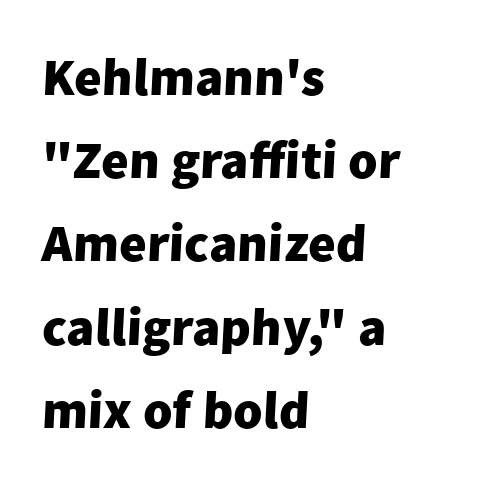
The characters display no serif detailing; their extremities are plain. Plain, unruled lines of type. Is there much room between lines? A standard amount, neither cramped nor airy. Strokes here are thick enough to call this a true bold. The face used here is proportionally spaced, like ordinary book or web type. Where is the straight margin? On the left.
